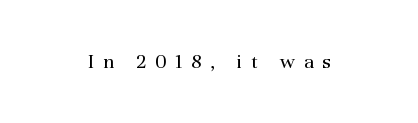
Do the letters lean? They stand straight. The type is letterspaced generously, with wide tracking. This rendering features lettering with no underline. Compared with a typical body face, this is equally light or lighter still.
